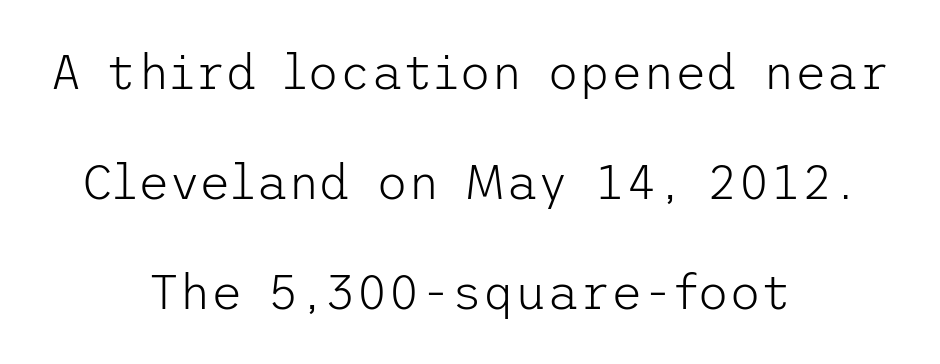
{"serif": "no", "italic": "no", "bold": "no", "weight": "light", "width": "normal", "stroke_contrast": "low", "x_height": "medium", "underline": "no", "align": "center", "line_spacing": "loose", "line_spacing_ratio": 2.24, "letter_spacing": "normal", "letter_spacing_em": 0.0, "glyph_px": 49}
